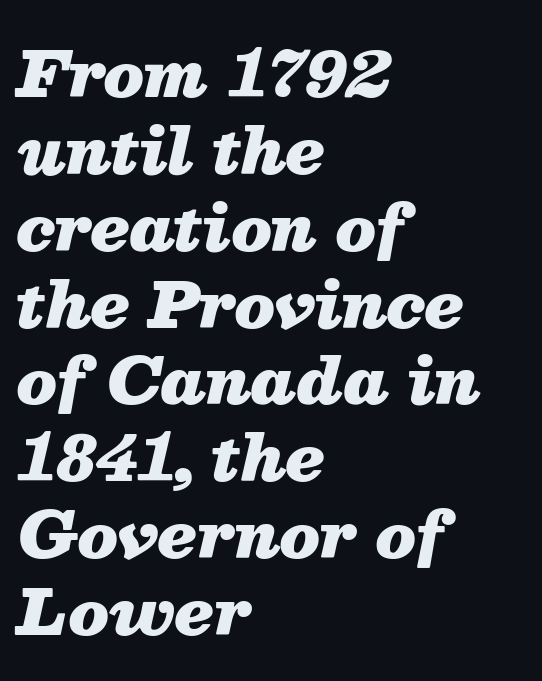
The image shows 63 px heavy type, italic (leaning right); set left-aligned, line spacing 1.22x, normal letter spacing, not underlined; medium stroke contrast and a medium x-height.
